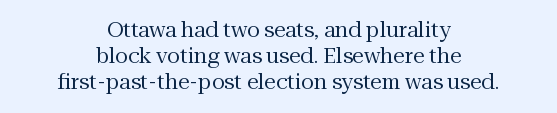
The lettering stays uniformly vertical, giving the passage a roman look. Words appear dense and cohesive because spacing is normal. This block has exactly the height ordinary leading produces. Nobody drew a line under any word here.
